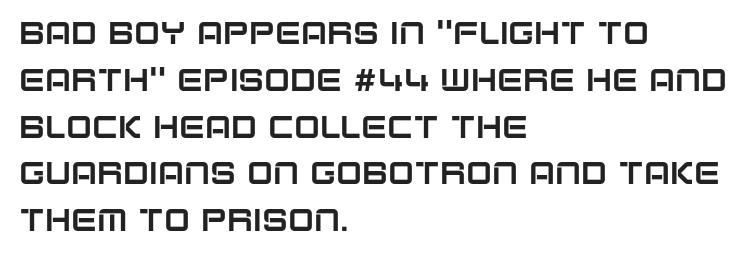
{"serif": "no", "italic": "no", "width": "normal", "stroke_contrast": "low", "x_height": "large", "monospaced": "no", "underline": "no", "align": "left", "line_spacing": "normal", "line_spacing_ratio": 1.51, "letter_spacing": "normal", "letter_spacing_em": 0.0, "glyph_px": 31}
